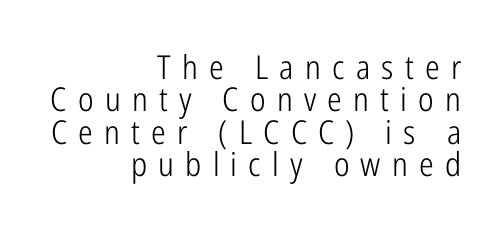
{"serif": "no", "italic": "no", "bold": "no", "weight": "light", "width": "condensed", "stroke_contrast": "low", "x_height": "medium", "monospaced": "no", "underline": "no", "align": "right", "line_spacing": "tight", "line_spacing_ratio": 0.98, "letter_spacing": "wide", "letter_spacing_em": 0.34, "glyph_px": 33}
